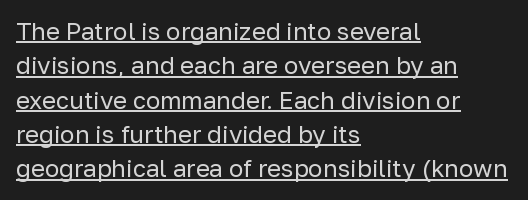
Q: Is the text bold? A: No.
Q: Is the text italic (slanted)? A: No, it is upright.
Q: Is the text underlined? A: Yes.
Q: How is the paragraph aligned? A: Left-aligned.
Q: Is the spacing between letters normal or unusually wide? A: Normal.
Q: Is the spacing between lines tight, normal or loose? A: Normal.
